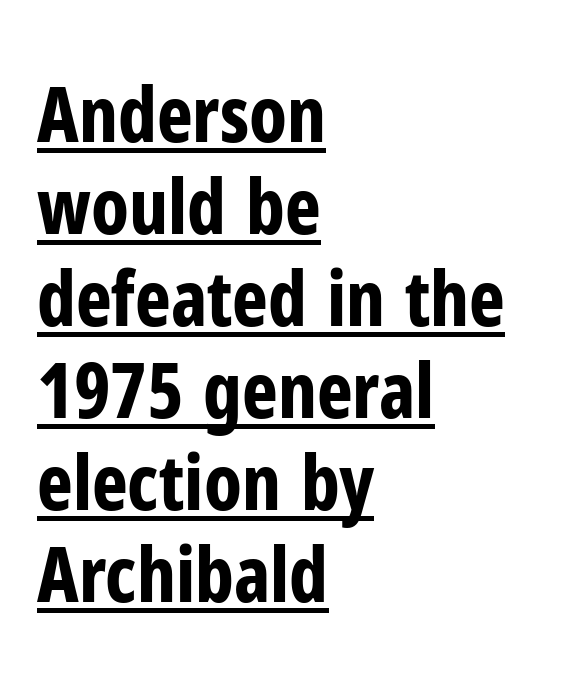
Every word sits above its own underline. Grotesque or geometric, the face here clearly has no serifs. Proportional: the letters do not fall into vertical columns. Heft: maximum for text — a bold.
